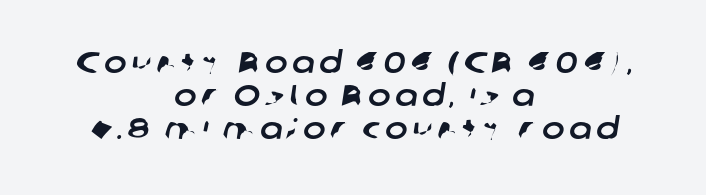
The image shows 30 px sans-serif type; set centered, tight line spacing (1.1x), not underlined; low stroke contrast and a medium x-height.
